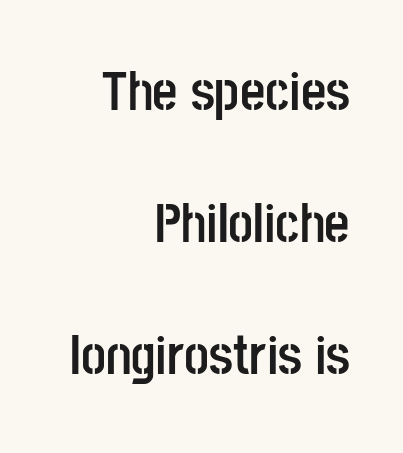
The image shows 55 px semibold, condensed sans-serif type, upright; set right-aligned, loose line spacing (2.4x), normal letter spacing, not underlined; low stroke contrast and a large x-height.
